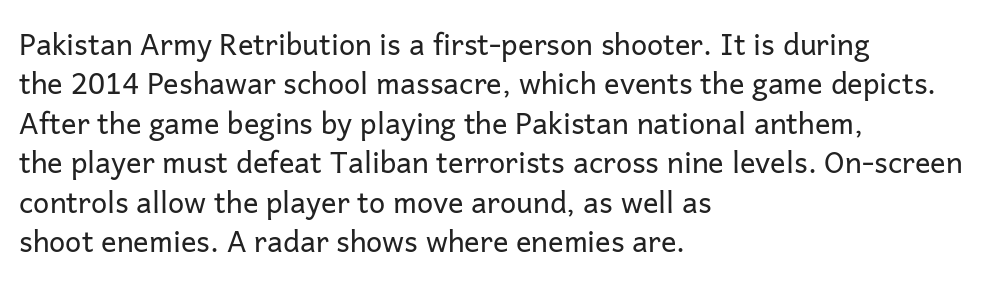
{"serif": "no", "italic": "no", "bold": "no", "weight": "regular", "width": "normal", "stroke_contrast": "low", "x_height": "medium", "monospaced": "no", "underline": "no", "align": "left", "line_spacing": "normal", "line_spacing_ratio": 1.36, "letter_spacing": "normal", "letter_spacing_em": 0.0, "glyph_px": 29}
